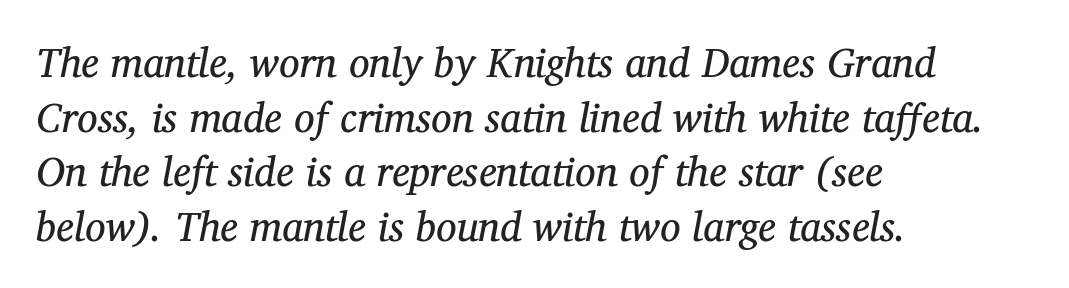
The image shows 41 px regular-weight serif type, italic (leaning right); set left-aligned, normal line spacing (1.33x), normal letter spacing, not underlined; medium stroke contrast and a medium x-height.
